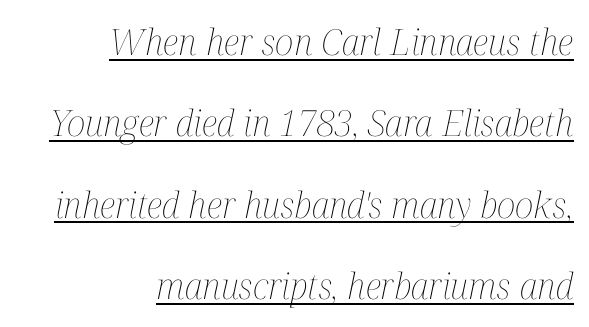
Q: Is the text bold? A: No.
Q: Is the text italic (slanted)? A: Yes, it leans right by about 12 degrees.
Q: Is the text underlined? A: Yes.
Q: How is the paragraph aligned? A: Right-aligned.
Q: Is the spacing between letters normal or unusually wide? A: Normal.
Q: Is the spacing between lines tight, normal or loose? A: Loose.
Q: Width (condensed, normal, or wide)? A: Condensed.
Q: Stroke contrast? A: Medium.
Q: x-height? A: Medium.
Q: Monospaced? A: No.
